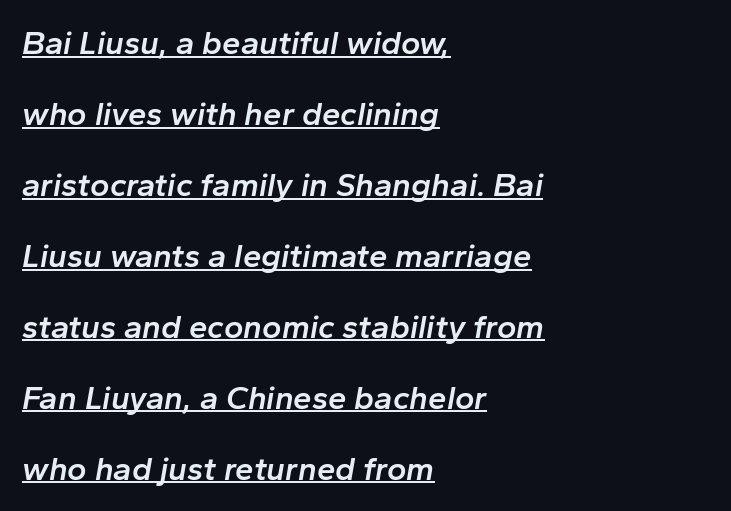
Q: Is the text bold? A: Semi-bold.
Q: Is the text italic (slanted)? A: Yes, it leans right by about 10 degrees.
Q: Is the text underlined? A: Yes.
Q: How is the paragraph aligned? A: Left-aligned.
Q: Is the spacing between letters normal or unusually wide? A: Normal.
Q: Is the spacing between lines tight, normal or loose? A: Loose.
Q: Width (condensed, normal, or wide)? A: Normal.
Q: Stroke contrast? A: Low.
Q: x-height? A: Medium.
Q: Monospaced? A: No.
